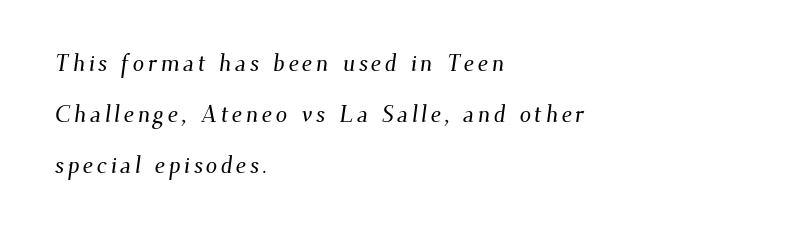
Q: Is the text underlined? A: No.
Q: How is the paragraph aligned? A: Left-aligned.
Q: Is the spacing between lines tight, normal or loose? A: Loose.
